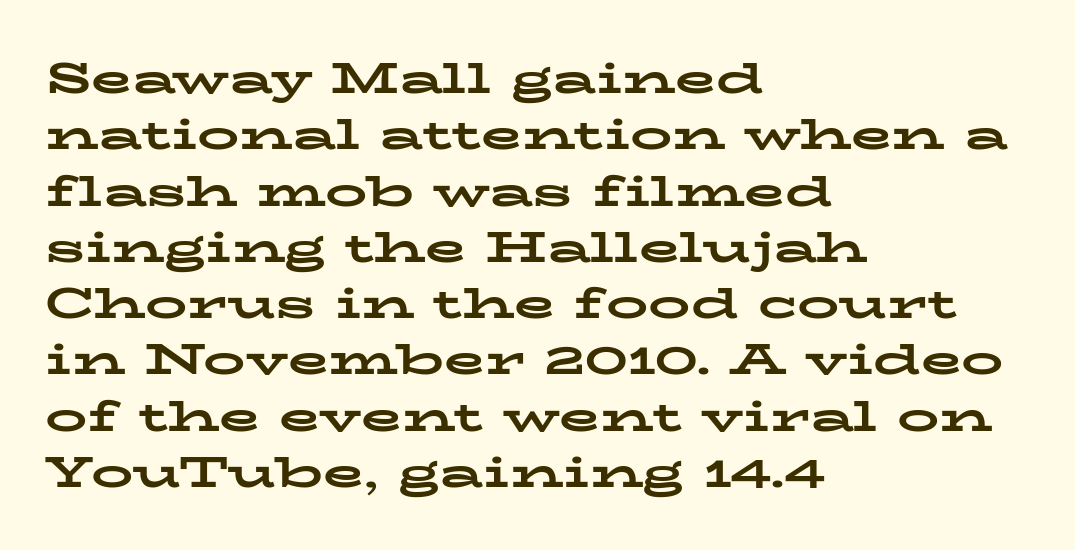
The image shows 42 px bold, wide serif type, upright; set left-aligned, normal line spacing (1.34x), normal letter spacing, not underlined; low stroke contrast and a medium x-height.
